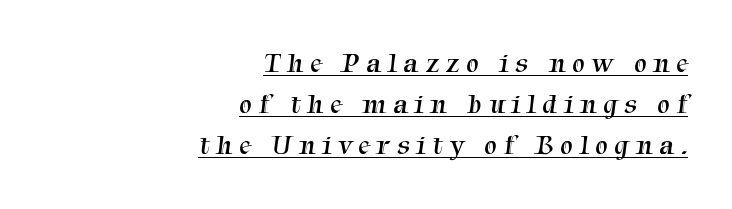
The image shows 28 px regular-weight serif type; set right-aligned, normal line spacing (1.47x), unusually wide letter spacing (+0.25 em), underlined; medium stroke contrast and a medium x-height.
